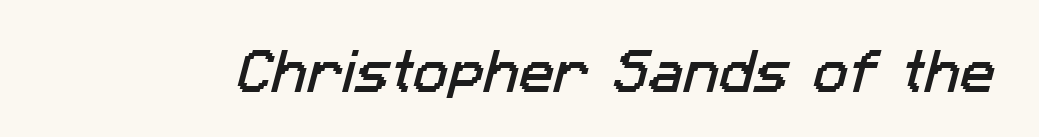
{"serif": "no", "width": "normal", "stroke_contrast": "low", "x_height": "medium", "monospaced": "no", "underline": "no", "letter_spacing": "normal", "letter_spacing_em": 0.0, "glyph_px": 47}
